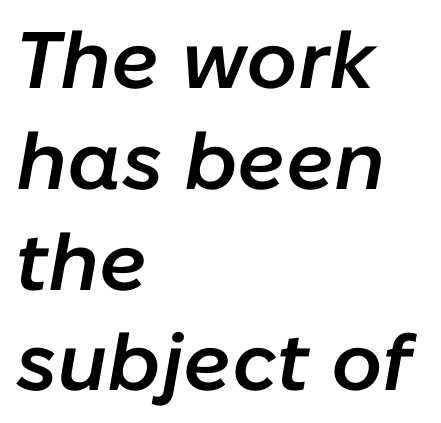
All the whitespace from short lines collects on the right. Any mark beneath the type? The region is blank. You could call the tracking neutral — neither tight nor loose. Compared with ordinary roman type, these characters are visibly tilted. Each letter keeps its own natural width here, so spacing adapts to shape. A fair bit of extra ink — the face is semibold, not bold.
